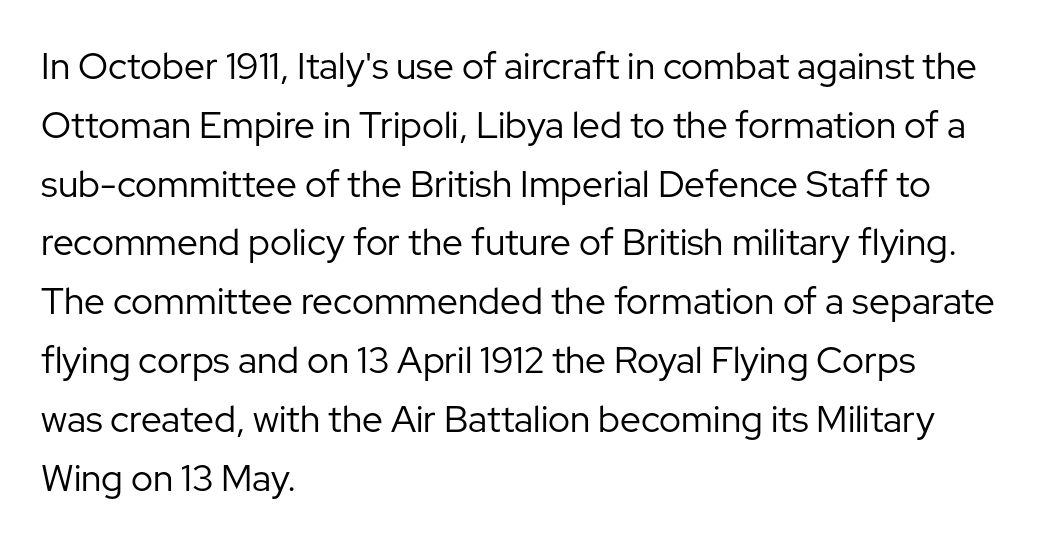
Q: Is the text bold? A: No.
Q: Is the text italic (slanted)? A: No, it is upright.
Q: Is the typeface a serif or a sans-serif typeface? A: Sans-serif.
Q: Is the text underlined? A: No.
Q: How is the paragraph aligned? A: Left-aligned.
Q: Is the spacing between letters normal or unusually wide? A: Normal.
Q: Is the spacing between lines tight, normal or loose? A: Normal.
Q: Width (condensed, normal, or wide)? A: Normal.
Q: Stroke contrast? A: Low.
Q: x-height? A: Medium.
Q: Monospaced? A: No.
